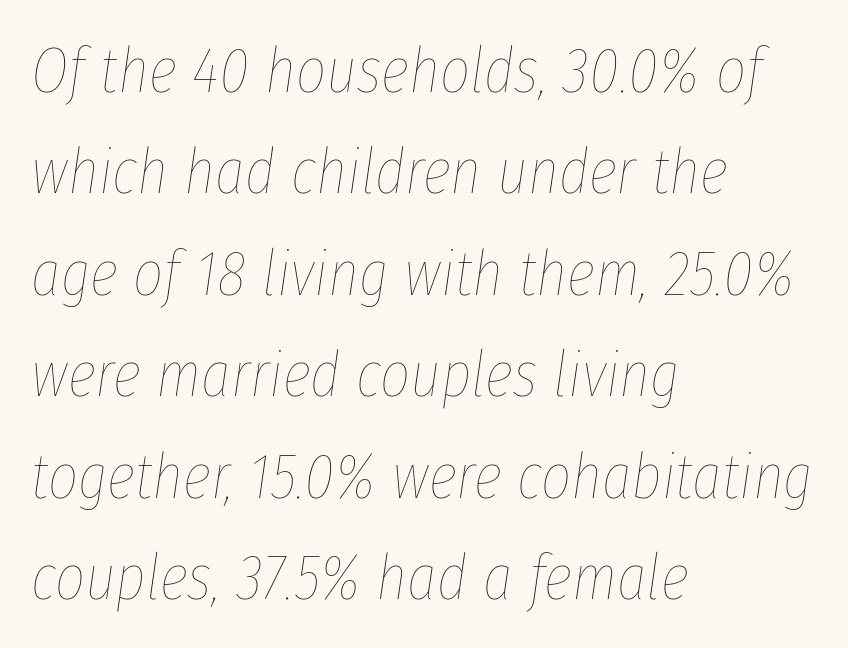
Q: Is the text bold? A: No.
Q: Is the text italic (slanted)? A: Yes, it leans right by about 8 degrees.
Q: Is the text underlined? A: No.
Q: How is the paragraph aligned? A: Left-aligned.
Q: Is the spacing between letters normal or unusually wide? A: Normal.
Q: Is the spacing between lines tight, normal or loose? A: Normal.
Q: Width (condensed, normal, or wide)? A: Condensed.
Q: Stroke contrast? A: Low.
Q: x-height? A: Medium.
Q: Monospaced? A: No.
